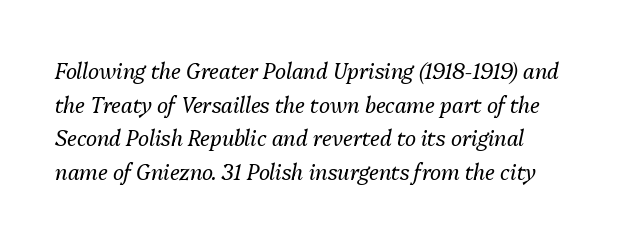
In CSS terms this would be text-align: left. The face used here is rendered with its standard letterfit. Is the type slanted? Yes — the strokes lean at a clear angle. Compared with typical paragraphs, the rows here are spaced about the same. The passage shown is not underscored anywhere. Weight class: somewhere from thin through regular.
